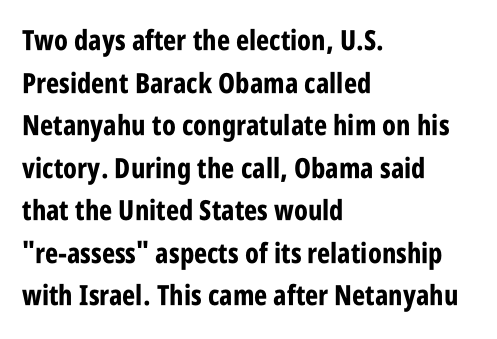
The image shows 28 px bold, condensed sans-serif type, upright; set left-aligned, normal line spacing (1.52x), normal letter spacing, not underlined; low stroke contrast and a large x-height.
